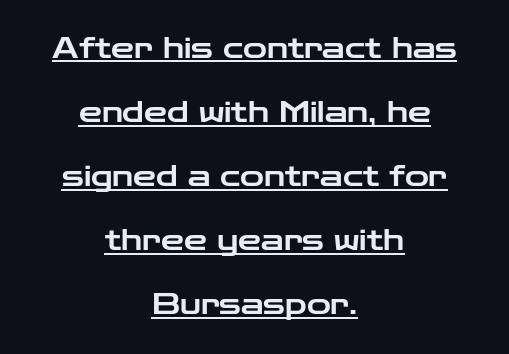
Spacing verdict: proportional, widths tailored to each character. Do the letters lean? They stand straight. The face used here appears with an underline applied. Regarding serifs, this sample does without them.
